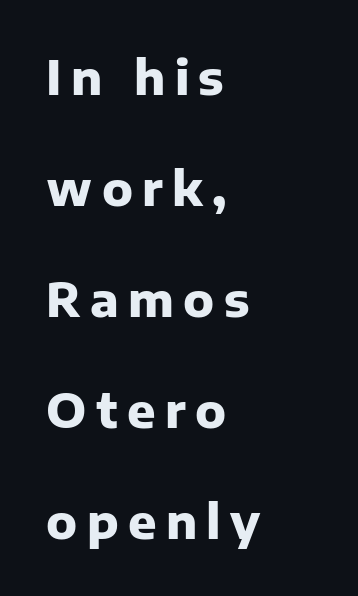
{"serif": "no", "italic": "no", "bold": "yes", "weight": "heavy", "width": "normal", "stroke_contrast": "low", "x_height": "medium", "monospaced": "no", "underline": "no", "align": "left", "line_spacing": "loose", "line_spacing_ratio": 2.36, "letter_spacing": "wide", "letter_spacing_em": 0.2, "glyph_px": 47}
